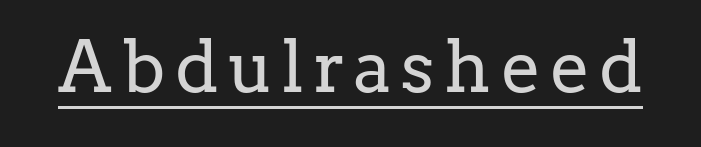
Q: Is the text bold? A: No.
Q: Is the text italic (slanted)? A: No, it is upright.
Q: Is the typeface a serif or a sans-serif typeface? A: Serif.
Q: Is the text underlined? A: Yes.
Q: Width (condensed, normal, or wide)? A: Normal.
Q: Stroke contrast? A: Low.
Q: x-height? A: Medium.
Q: Monospaced? A: No.
